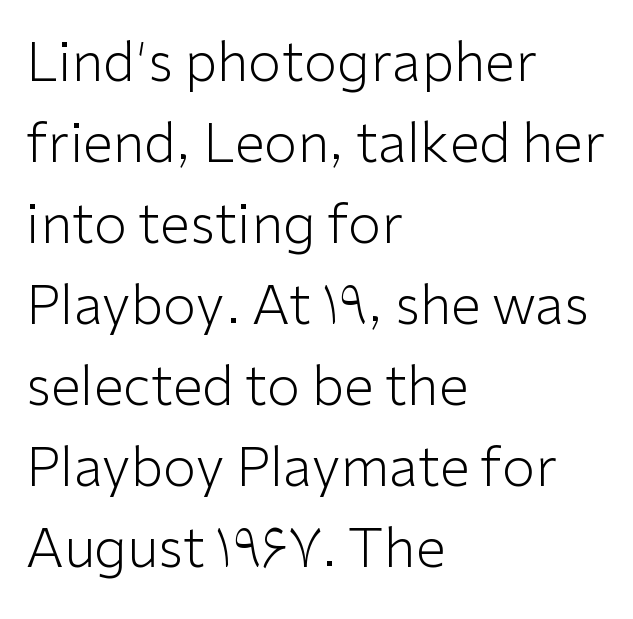
Look at the bottom of the vertical strokes: they stop flat, with no serifs. Is the block centered? No — it sits flush against the left margin. The string is rendered with underlining switched off. This sample uses an upright cut, with every glyph sitting square on the baseline. In terms of letterspacing, this is plain default setting. This sample has the flowing, uneven cadence of proportional lettering.
